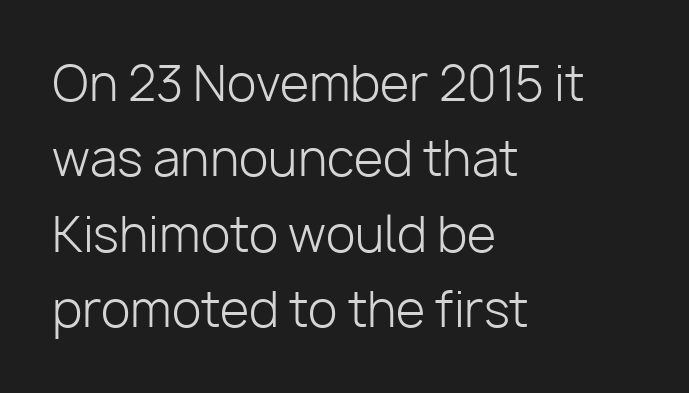
{"serif": "no", "italic": "no", "bold": "no", "weight": "light", "width": "normal", "stroke_contrast": "low", "x_height": "medium", "monospaced": "no", "underline": "no", "align": "left", "line_spacing": "normal", "line_spacing_ratio": 1.57, "letter_spacing": "normal", "letter_spacing_em": 0.0, "glyph_px": 48}
